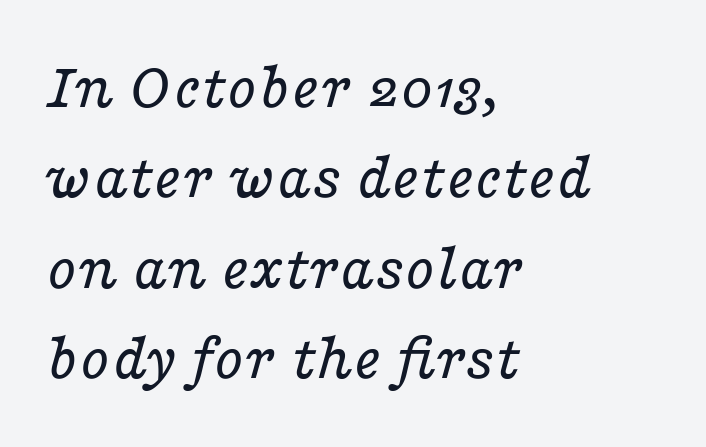
{"serif": "yes", "italic": "yes", "lean": "right", "slant_degrees": 16, "bold": "no", "weight": "regular", "width": "wide", "stroke_contrast": "low", "x_height": "medium", "monospaced": "no", "underline": "no", "align": "left", "line_spacing": "normal", "line_spacing_ratio": 1.33, "letter_spacing": "normal", "letter_spacing_em": 0.0, "glyph_px": 68}
